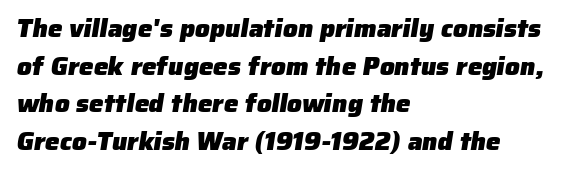
Check the space under the baseline: it is left empty. Summary of weight: heavy, a full bold. Layout note: lines flush left. The letters sit at their default tracking, neither squeezed nor spread. Interline gaps are of average width in this sample.
